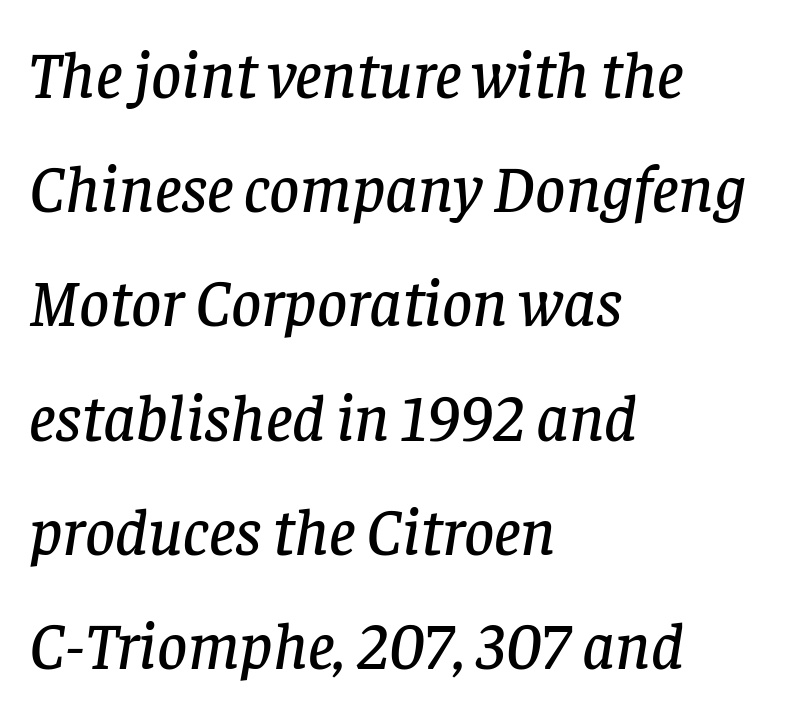
The image shows 66 px serif type, italic (leaning right); set left-aligned, line spacing 1.73x, normal letter spacing, not underlined; low stroke contrast and a large x-height.
